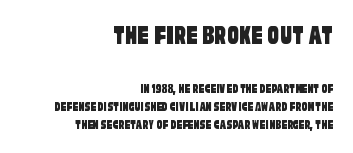
Bare-footed words on every line. The rows are spaced the way most documents space them. Stroke terminals: plain, sans-serif. Which margin do the lines hug? The right one — the left edge is uneven. No extra tracking has been applied to these lines. Varying glyph widths throughout — classic text-font behaviour.
